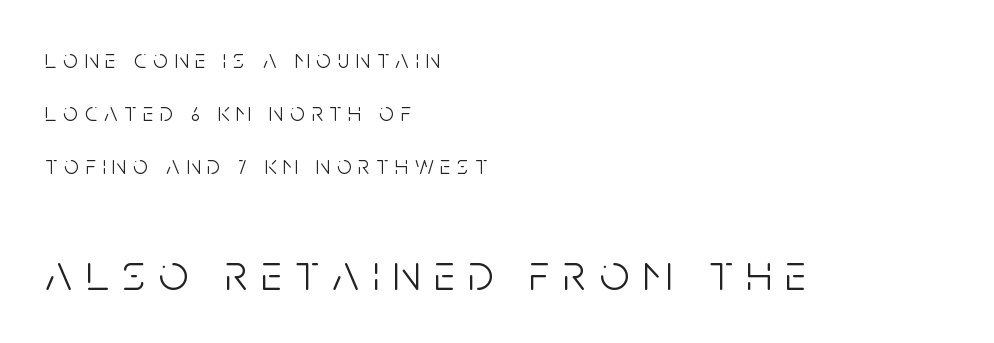
Type style note: lacks serifs. If you drew a ruler down the left edge, every line would touch it. The rendering uses a large line-height, opening up the rows. Every character sits straight up, as roman type does. Reading top to bottom, the characters get bigger at the block break. You could not count columns in this text — the font is proportionally spaced.
